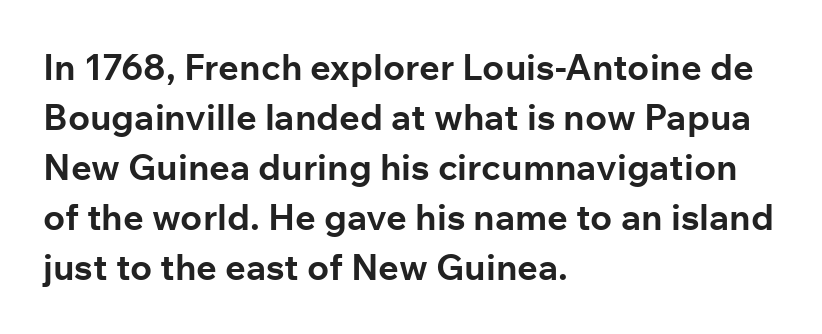
Q: Is the text bold? A: Yes.
Q: Is the text italic (slanted)? A: No, it is upright.
Q: Is the typeface a serif or a sans-serif typeface? A: Sans-serif.
Q: Is the text underlined? A: No.
Q: How is the paragraph aligned? A: Left-aligned.
Q: Is the spacing between letters normal or unusually wide? A: Normal.
Q: Is the spacing between lines tight, normal or loose? A: Normal.
Q: Width (condensed, normal, or wide)? A: Normal.
Q: Stroke contrast? A: Low.
Q: x-height? A: Medium.
Q: Monospaced? A: No.
